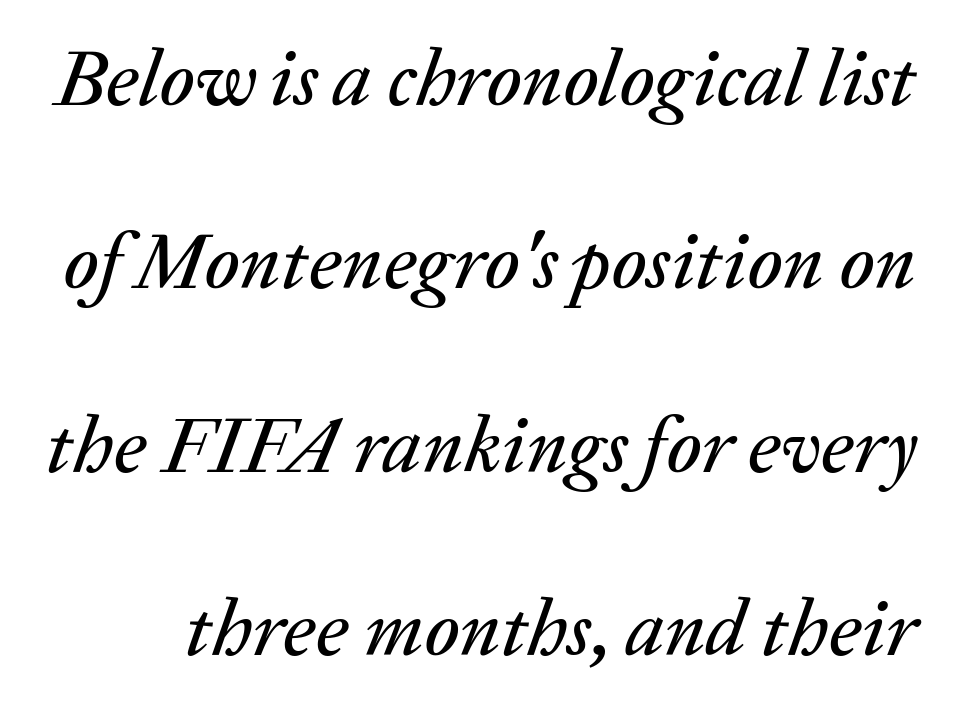
You could fit nearly another row in the gap between these rows. The axis of the letterforms is tilted away from vertical. Does extra space separate the letters? No, they use regular spacing. The face used here is proportionally spaced, like ordinary book or web type. Underline: absent.
